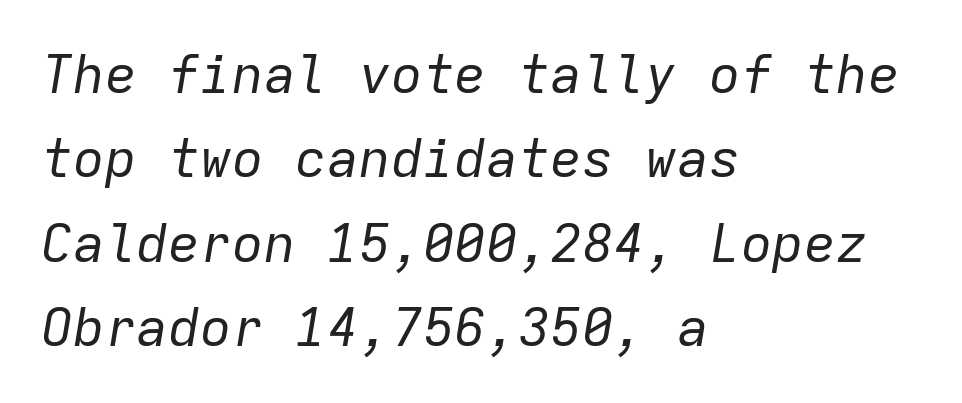
Designer's note — italics engaged. Characters follow at the spacing the type designer built in. Bold? No — there's no thickening of the strokes. Is this a fixed-width face? Yes — each glyph sits in an identical cell.
